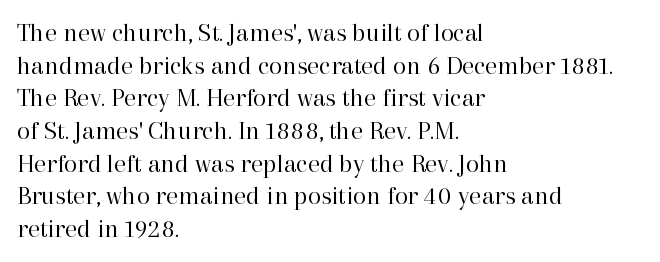
{"italic": "no", "bold": "no", "underline": "no", "align": "left", "line_spacing_ratio": 1.21, "letter_spacing": "normal", "letter_spacing_em": 0.0, "glyph_px": 27}
